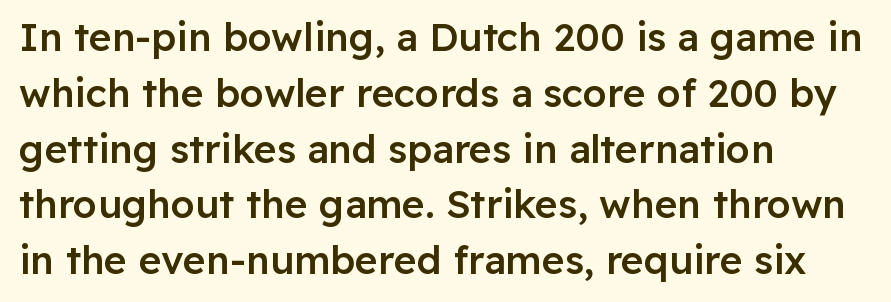
Q: Is the text bold? A: Semi-bold.
Q: Is the text italic (slanted)? A: No, it is upright.
Q: Is the typeface a serif or a sans-serif typeface? A: Sans-serif.
Q: Is the text underlined? A: No.
Q: How is the paragraph aligned? A: Left-aligned.
Q: Is the spacing between letters normal or unusually wide? A: Normal.
Q: Is the spacing between lines tight, normal or loose? A: Normal.
Q: Width (condensed, normal, or wide)? A: Normal.
Q: Stroke contrast? A: Low.
Q: x-height? A: Medium.
Q: Monospaced? A: No.
